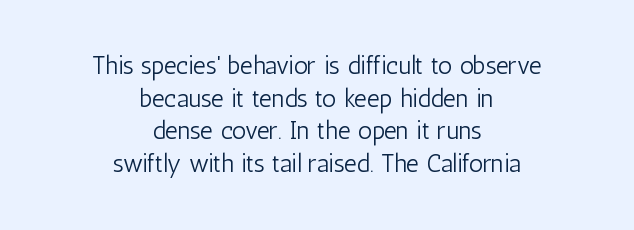
The string is rendered with underlining switched off. No italicization has been applied; the sample stays upright. Evenly set lines give the paragraph a standard silhouette. Heft: none added — not bold. Caption: multi-line text, centered on the measure. What stands out about the letter spacing? Nothing — it is the standard amount.
